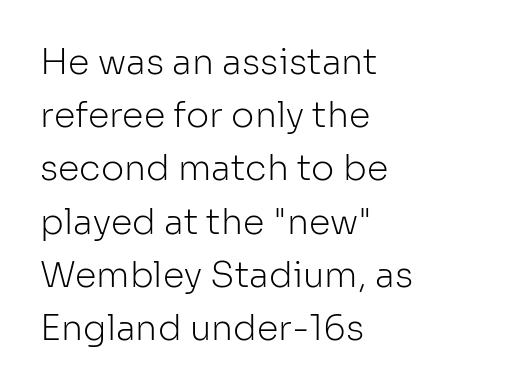
Q: Is the text bold? A: No.
Q: Is the text italic (slanted)? A: No, it is upright.
Q: Is the typeface a serif or a sans-serif typeface? A: Sans-serif.
Q: Is the text underlined? A: No.
Q: How is the paragraph aligned? A: Left-aligned.
Q: Is the spacing between letters normal or unusually wide? A: Normal.
Q: Is the spacing between lines tight, normal or loose? A: Normal.
Q: Width (condensed, normal, or wide)? A: Normal.
Q: Stroke contrast? A: Low.
Q: x-height? A: Medium.
Q: Monospaced? A: No.
